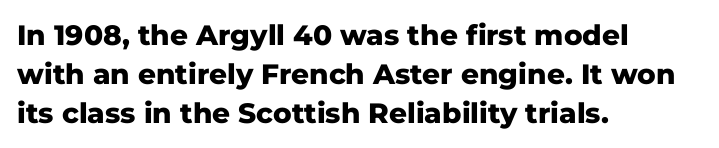
Each row of text sits above clean, open space. Italic: no, the glyphs are upright roman. The face used here is proportionally spaced, like ordinary book or web type. Examine the stroke ends and you'll find no serifs. Compared with a centered layout, this one pins lines to the left instead. Short note: letters normally spaced.
